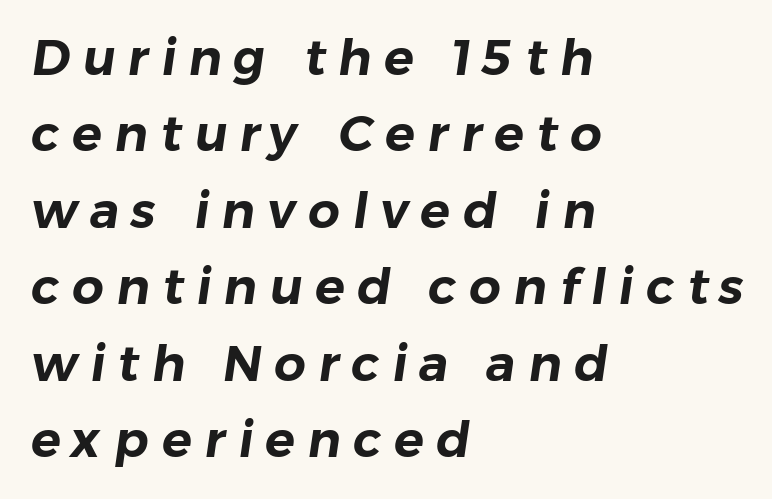
{"serif": "no", "width": "normal", "stroke_contrast": "low", "x_height": "medium", "monospaced": "no", "underline": "no", "align": "left", "line_spacing": "normal", "line_spacing_ratio": 1.53, "letter_spacing": "wide", "letter_spacing_em": 0.25, "glyph_px": 50}
